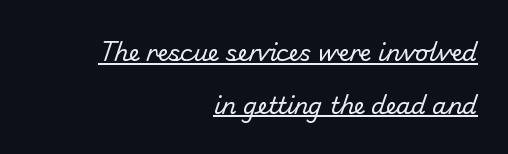
The image shows 23 px text type; set right-aligned, loose line spacing (2.29x), normal letter spacing, underlined.
